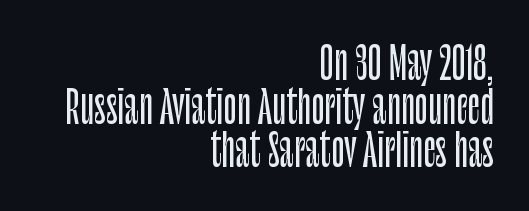
Q: Is the text italic (slanted)? A: No, it is upright.
Q: Is the typeface a serif or a sans-serif typeface? A: Sans-serif.
Q: Is the text underlined? A: No.
Q: How is the paragraph aligned? A: Right-aligned.
Q: Is the spacing between letters normal or unusually wide? A: Normal.
Q: Is the spacing between lines tight, normal or loose? A: Tight.
Q: Width (condensed, normal, or wide)? A: Condensed.
Q: Stroke contrast? A: Low.
Q: x-height? A: Large.
Q: Monospaced? A: No.
